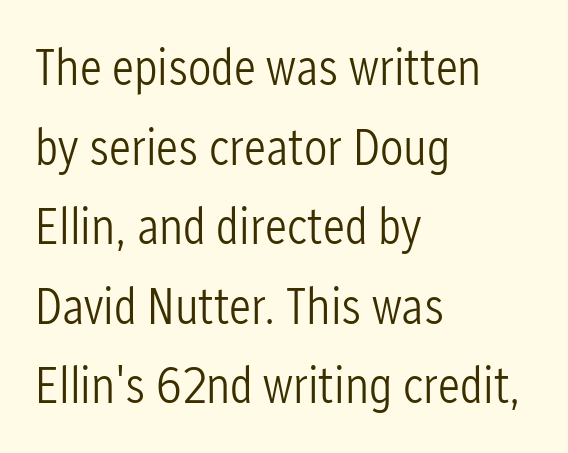
The space between consecutive lines is moderate. Each row of text sits above clean, open space. A typesetter would label this face a sans. The font sits on the lighter half of the weight spectrum, regular included.
